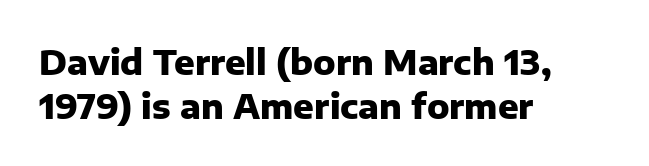
Q: Is the text bold? A: Yes.
Q: Is the text italic (slanted)? A: No, it is upright.
Q: Is the typeface a serif or a sans-serif typeface? A: Sans-serif.
Q: Is the text underlined? A: No.
Q: How is the paragraph aligned? A: Left-aligned.
Q: Is the spacing between letters normal or unusually wide? A: Normal.
Q: Is the spacing between lines tight, normal or loose? A: Normal.
Q: Width (condensed, normal, or wide)? A: Normal.
Q: Stroke contrast? A: Low.
Q: x-height? A: Medium.
Q: Monospaced? A: No.
